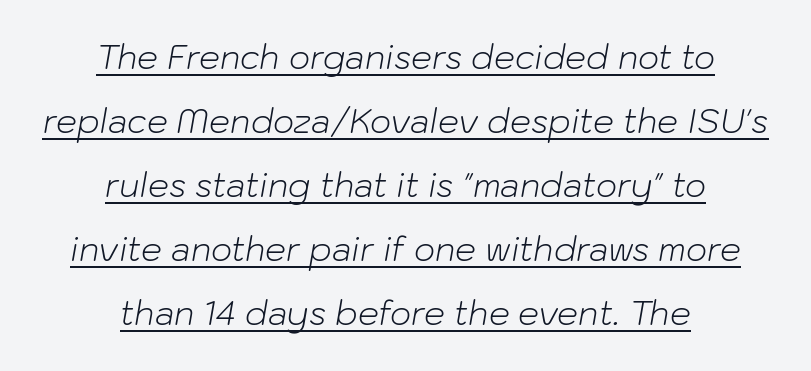
{"italic": "yes", "lean": "right", "slant_degrees": 10, "bold": "no", "weight": "light", "width": "normal", "stroke_contrast": "low", "x_height": "medium", "monospaced": "no", "underline": "yes", "align": "center", "line_spacing": "loose", "line_spacing_ratio": 1.94, "letter_spacing": "normal", "letter_spacing_em": 0.0, "glyph_px": 33}
